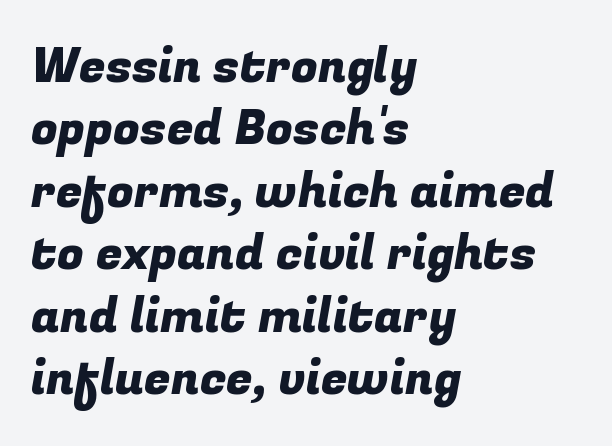
The typeface chosen for these lines omits serifs. Proportional: the letters do not fall into vertical columns. The baseline area is clear. Default kerning and tracking; the words read as compact shapes. Leading matches the norm, producing a regular column.
